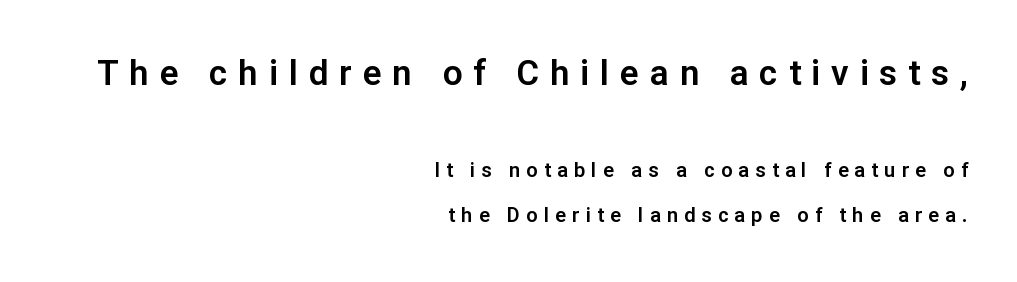
{"serif": "no", "italic": "no", "width": "normal", "stroke_contrast": "low", "x_height": "medium", "monospaced": "no", "underline": "no", "align": "right", "line_spacing": "loose", "line_spacing_ratio": 2.25, "letter_spacing": "wide", "letter_spacing_em": 0.31, "larger_block": "first", "size_ratio": 1.75, "glyph_px": 35}
